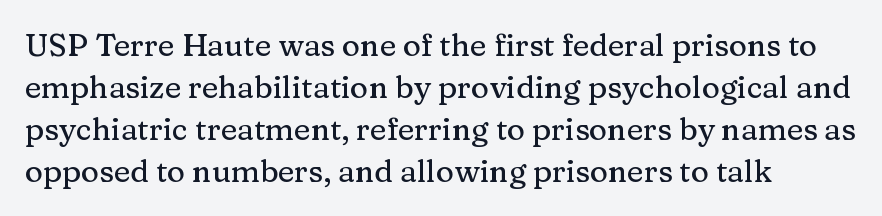
Q: Is the text italic (slanted)? A: No, it is upright.
Q: Is the typeface a serif or a sans-serif typeface? A: Serif.
Q: Is the text underlined? A: No.
Q: How is the paragraph aligned? A: Left-aligned.
Q: Is the spacing between letters normal or unusually wide? A: Normal.
Q: Is the spacing between lines tight, normal or loose? A: Normal.
Q: Width (condensed, normal, or wide)? A: Normal.
Q: Stroke contrast? A: Medium.
Q: x-height? A: Medium.
Q: Monospaced? A: No.
